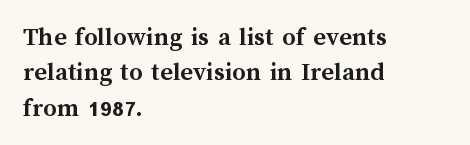
Q: Is the text bold? A: Yes.
Q: Is the text italic (slanted)? A: No, it is upright.
Q: Is the text underlined? A: No.
Q: How is the paragraph aligned? A: Left-aligned.
Q: Is the spacing between letters normal or unusually wide? A: Normal.
Q: Is the spacing between lines tight, normal or loose? A: Normal.
